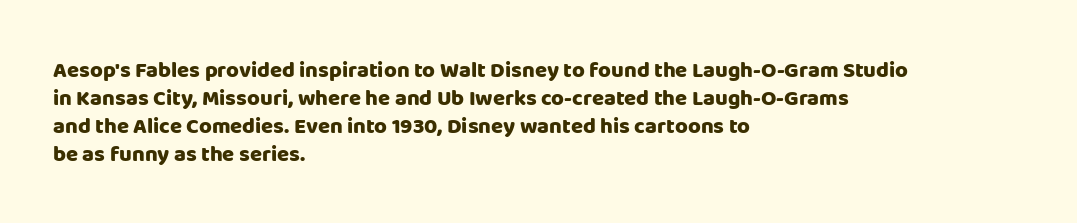
The image shows 22 px bold type, upright; set left-aligned, normal line spacing (1.27x), normal letter spacing, not underlined.
